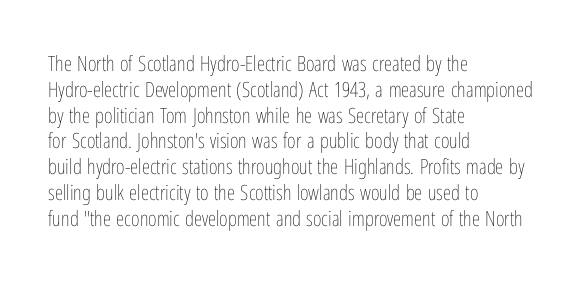
Q: Is the text bold? A: No.
Q: Is the text italic (slanted)? A: No, it is upright.
Q: Is the text underlined? A: No.
Q: How is the paragraph aligned? A: Left-aligned.
Q: Is the spacing between letters normal or unusually wide? A: Normal.
